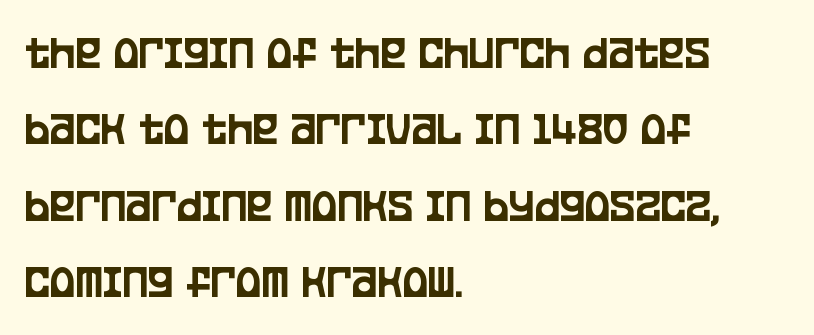
{"serif": "no", "italic": "no", "width": "condensed", "stroke_contrast": "low", "x_height": "large", "monospaced": "no", "underline": "no", "align": "left", "line_spacing": "normal", "line_spacing_ratio": 1.59, "letter_spacing": "normal", "letter_spacing_em": 0.0, "glyph_px": 48}
